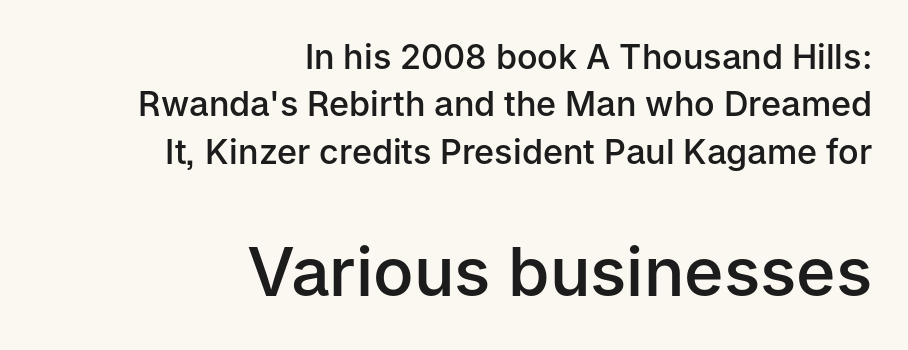
{"serif": "no", "italic": "no", "bold": "semi", "weight": "semibold", "width": "normal", "stroke_contrast": "low", "x_height": "medium", "monospaced": "no", "underline": "no", "align": "right", "line_spacing": "normal", "line_spacing_ratio": 1.39, "letter_spacing": "normal", "letter_spacing_em": 0.0, "larger_block": "second", "size_ratio": 1.97, "glyph_px": 67}
